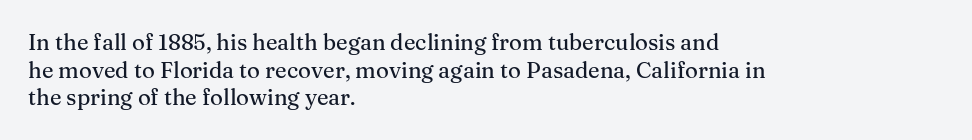
Q: Is the text italic (slanted)? A: No, it is upright.
Q: Is the text underlined? A: No.
Q: How is the paragraph aligned? A: Left-aligned.
Q: Is the spacing between letters normal or unusually wide? A: Normal.
Q: Is the spacing between lines tight, normal or loose? A: Normal.
